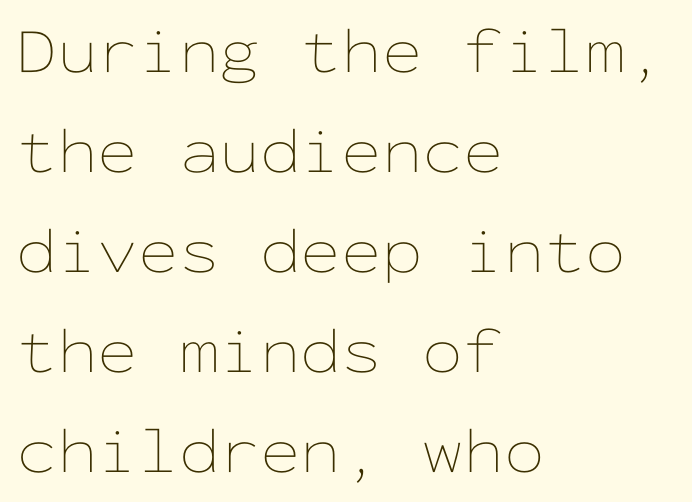
Q: Is the text bold? A: No.
Q: Is the text italic (slanted)? A: No, it is upright.
Q: Is the text underlined? A: No.
Q: How is the paragraph aligned? A: Left-aligned.
Q: Is the spacing between letters normal or unusually wide? A: Normal.
Q: Is the spacing between lines tight, normal or loose? A: Normal.
Q: Width (condensed, normal, or wide)? A: Wide.
Q: Stroke contrast? A: Low.
Q: x-height? A: Medium.
Q: Monospaced? A: Yes.
